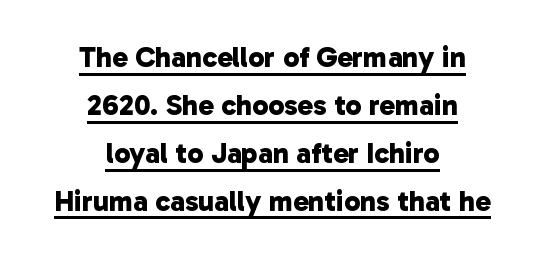
The image shows 29 px bold sans-serif type; set centered, normal line spacing (1.65x), normal letter spacing, underlined; low stroke contrast and a medium x-height.
